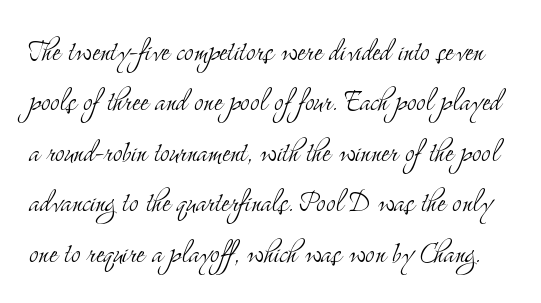
Q: Is the text bold? A: No.
Q: Is the text italic (slanted)? A: Yes.
Q: Is the typeface a serif or a sans-serif typeface? A: Serif.
Q: Is the text underlined? A: No.
Q: Is the spacing between letters normal or unusually wide? A: Normal.
Q: Is the spacing between lines tight, normal or loose? A: Normal.
Q: Width (condensed, normal, or wide)? A: Condensed.
Q: Stroke contrast? A: Medium.
Q: x-height? A: Small.
Q: Monospaced? A: No.
